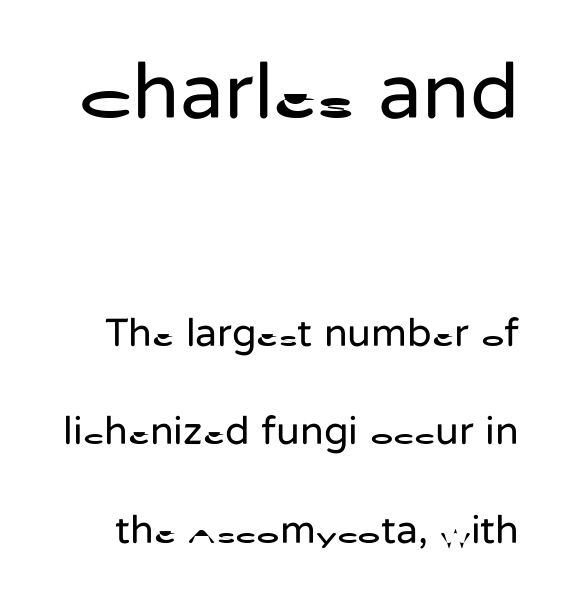
The image shows 80 px regular-weight sans-serif type, upright; set loose line spacing (2.47x), normal letter spacing, not underlined; the first (top) block is 2.0x larger; low stroke contrast and a medium x-height.
